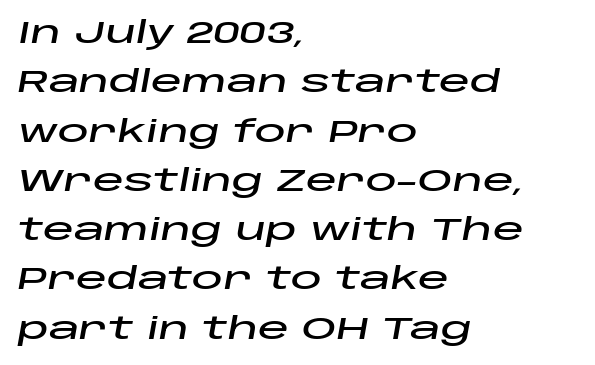
Q: Is the text italic (slanted)? A: Yes, it leans right by about 10 degrees.
Q: Is the text underlined? A: No.
Q: How is the paragraph aligned? A: Left-aligned.
Q: Is the spacing between letters normal or unusually wide? A: Normal.
Q: Is the spacing between lines tight, normal or loose? A: Normal.
Q: Width (condensed, normal, or wide)? A: Wide.
Q: Stroke contrast? A: Low.
Q: x-height? A: Large.
Q: Monospaced? A: No.
